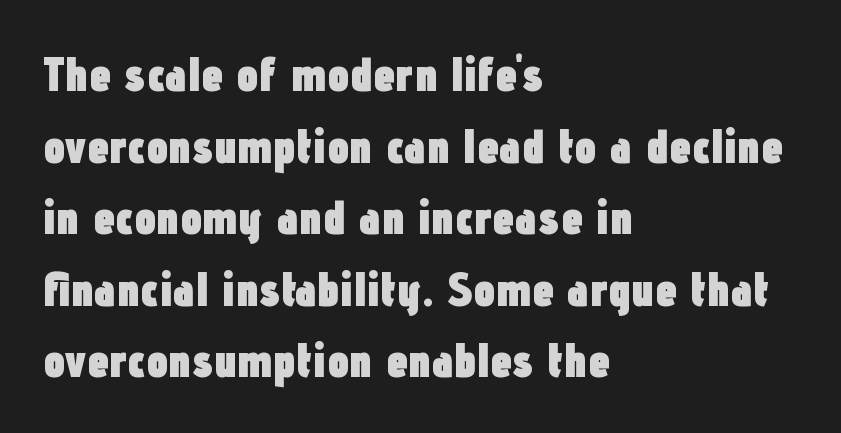
Q: Is the text bold? A: Yes.
Q: Is the text italic (slanted)? A: No, it is upright.
Q: Is the typeface a serif or a sans-serif typeface? A: Sans-serif.
Q: Is the text underlined? A: No.
Q: How is the paragraph aligned? A: Left-aligned.
Q: Is the spacing between letters normal or unusually wide? A: Normal.
Q: Is the spacing between lines tight, normal or loose? A: Normal.
Q: Width (condensed, normal, or wide)? A: Condensed.
Q: Stroke contrast? A: Low.
Q: x-height? A: Medium.
Q: Monospaced? A: No.
